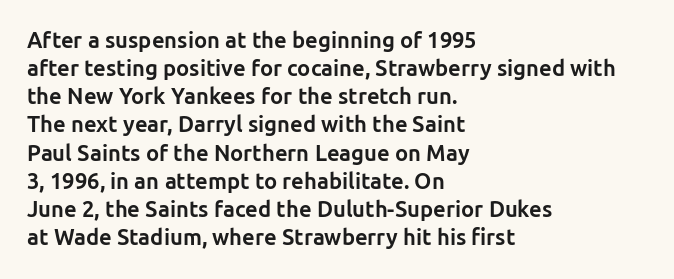
Q: Is the text bold? A: Yes.
Q: Is the text italic (slanted)? A: No, it is upright.
Q: Is the text underlined? A: No.
Q: How is the paragraph aligned? A: Left-aligned.
Q: Is the spacing between letters normal or unusually wide? A: Normal.
Q: Is the spacing between lines tight, normal or loose? A: Normal.
